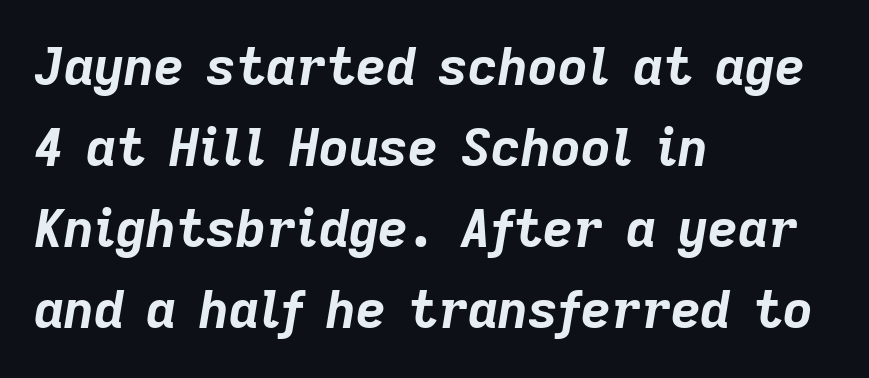
Regular leading. Left-aligned paragraph, ragged on the right. Spacing between characters is what you'd get straight out of the box. The baseline area is clear. Heavy-handed strokes throughout: this text is bold. Spacing verdict: proportional, widths tailored to each character.
